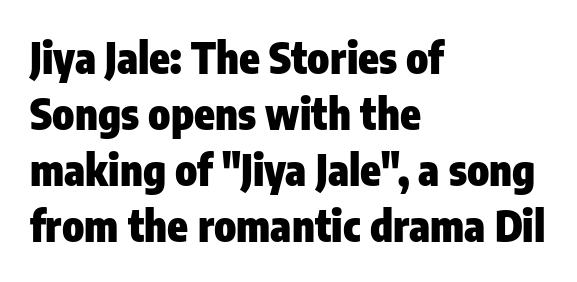
{"serif": "no", "italic": "no", "bold": "yes", "weight": "heavy", "width": "condensed", "stroke_contrast": "low", "x_height": "medium", "monospaced": "no", "underline": "no", "align": "left", "line_spacing": "normal", "line_spacing_ratio": 1.33, "letter_spacing": "normal", "letter_spacing_em": 0.0, "glyph_px": 42}
